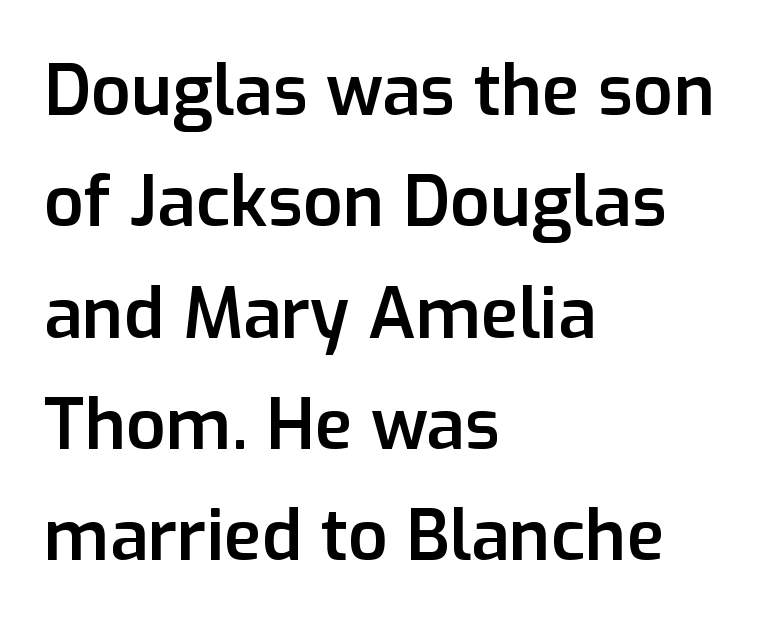
These lines are set flush left with a ragged right edge. When letters stand straight like this, we call the style roman or upright. The lines sit at an ordinary, default distance from one another. You could not count columns in this text — the font is proportionally spaced. No word sits above an underline.
